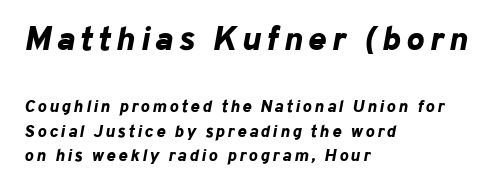
Compared with typical paragraphs, the rows here are spaced about the same. You could not count columns in this text — the font is proportionally spaced. The paragraph shown leans on its left margin. Is the type slanted? Yes — the strokes lean at a clear angle.
